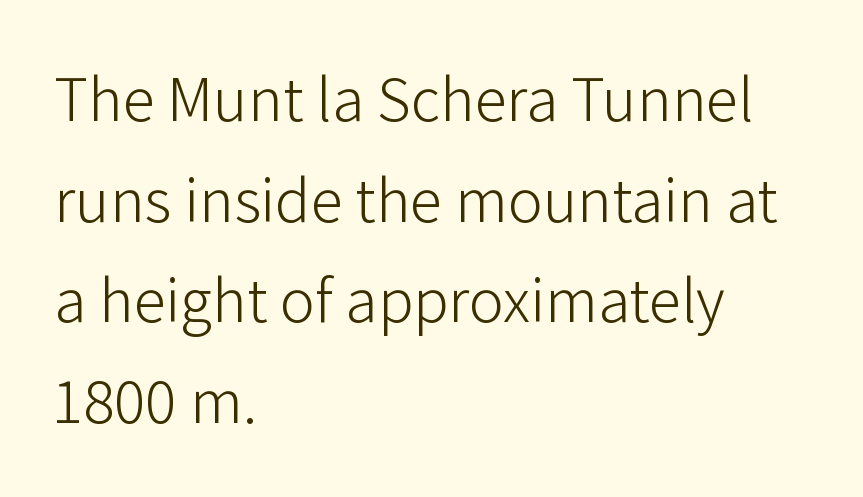
The image shows 65 px light sans-serif type, upright; set left-aligned, normal line spacing (1.55x), normal letter spacing, not underlined; low stroke contrast and a medium x-height.
